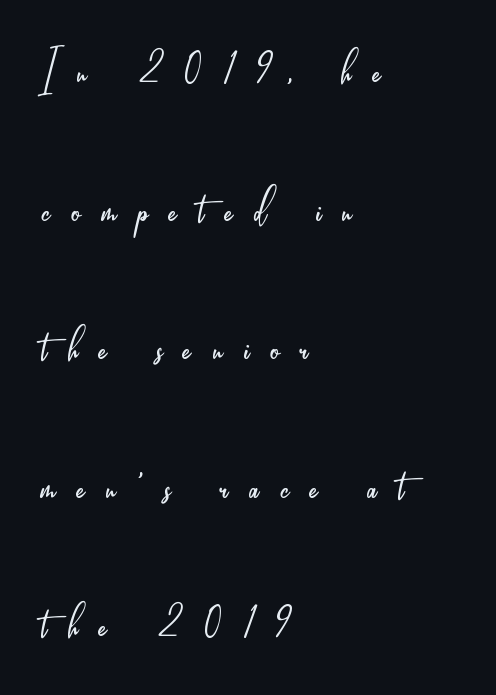
You could only call the tracking loose — the letters float apart. Students, observe: this is what heavily led, spacious text looks like. Character widths vary here, with narrow letters taking less room than wide ones.
